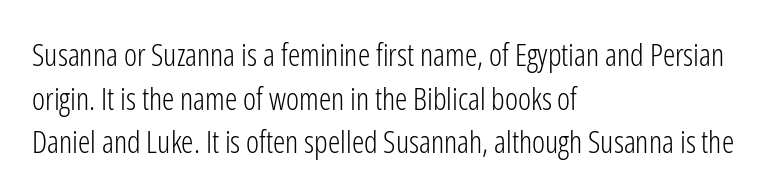
{"serif": "no", "italic": "no", "bold": "no", "weight": "light", "width": "condensed", "stroke_contrast": "low", "x_height": "medium", "monospaced": "no", "underline": "no", "align": "left", "line_spacing": "normal", "line_spacing_ratio": 1.41, "letter_spacing": "normal", "letter_spacing_em": 0.0, "glyph_px": 31}
